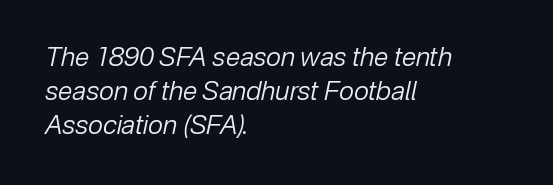
{"italic": "yes", "lean": "right", "slant_degrees": 12, "bold": "no", "underline": "no", "align": "left", "line_spacing": "normal", "line_spacing_ratio": 1.3, "letter_spacing": "normal", "letter_spacing_em": 0.0, "glyph_px": 26}
